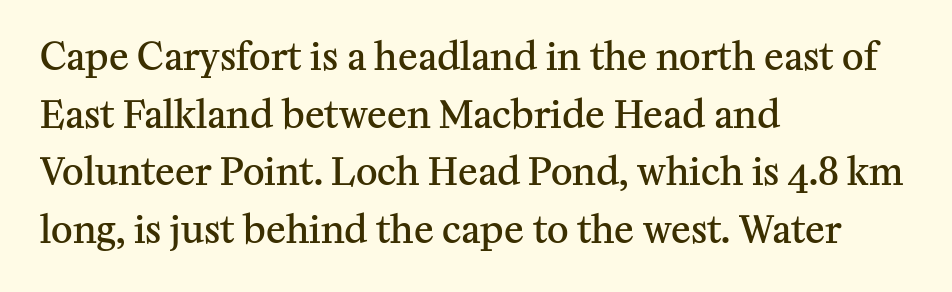
Q: Is the text bold? A: Semi-bold.
Q: Is the text italic (slanted)? A: No, it is upright.
Q: Is the typeface a serif or a sans-serif typeface? A: Serif.
Q: Is the text underlined? A: No.
Q: How is the paragraph aligned? A: Left-aligned.
Q: Is the spacing between letters normal or unusually wide? A: Normal.
Q: Is the spacing between lines tight, normal or loose? A: Normal.
Q: Width (condensed, normal, or wide)? A: Normal.
Q: Stroke contrast? A: Medium.
Q: x-height? A: Medium.
Q: Monospaced? A: No.
